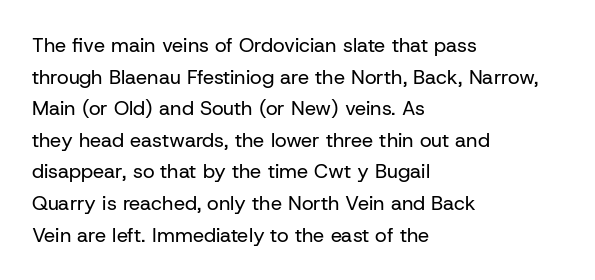
The image shows 20 px text type, upright; set left-aligned, normal line spacing (1.58x), normal letter spacing, not underlined.
